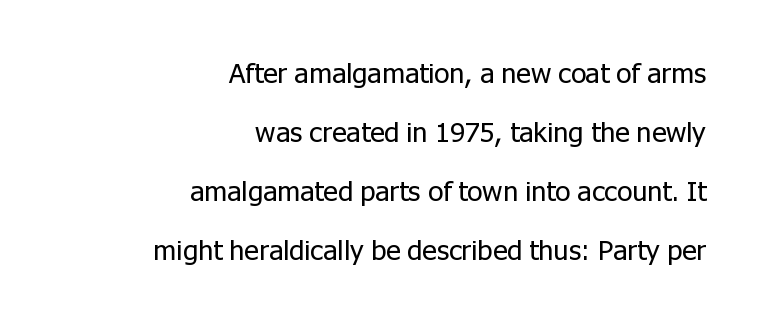
Q: Is the text bold? A: No.
Q: Is the text italic (slanted)? A: No, it is upright.
Q: Is the typeface a serif or a sans-serif typeface? A: Sans-serif.
Q: Is the text underlined? A: No.
Q: How is the paragraph aligned? A: Right-aligned.
Q: Is the spacing between letters normal or unusually wide? A: Normal.
Q: Is the spacing between lines tight, normal or loose? A: Loose.
Q: Width (condensed, normal, or wide)? A: Normal.
Q: Stroke contrast? A: Low.
Q: x-height? A: Medium.
Q: Monospaced? A: No.
